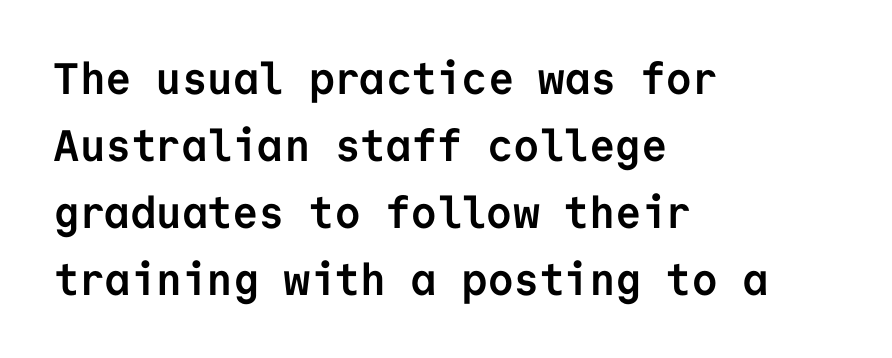
{"serif": "no", "italic": "no", "bold": "yes", "weight": "semibold", "width": "normal", "stroke_contrast": "low", "x_height": "medium", "monospaced": "yes", "underline": "no", "align": "left", "line_spacing": "normal", "line_spacing_ratio": 1.52, "letter_spacing": "normal", "letter_spacing_em": 0.0, "glyph_px": 44}
